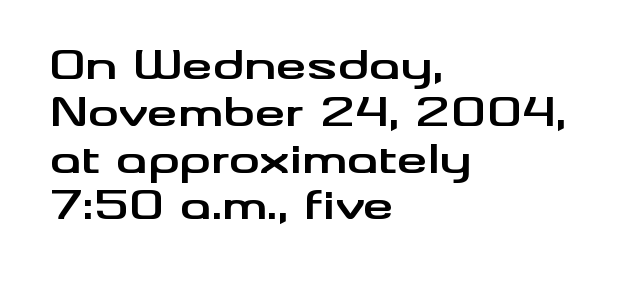
{"serif": "no", "italic": "no", "bold": "yes", "weight": "bold", "width": "wide", "stroke_contrast": "medium", "x_height": "small", "monospaced": "no", "underline": "no", "align": "left", "line_spacing_ratio": 1.2, "letter_spacing": "normal", "letter_spacing_em": 0.0, "glyph_px": 39}
